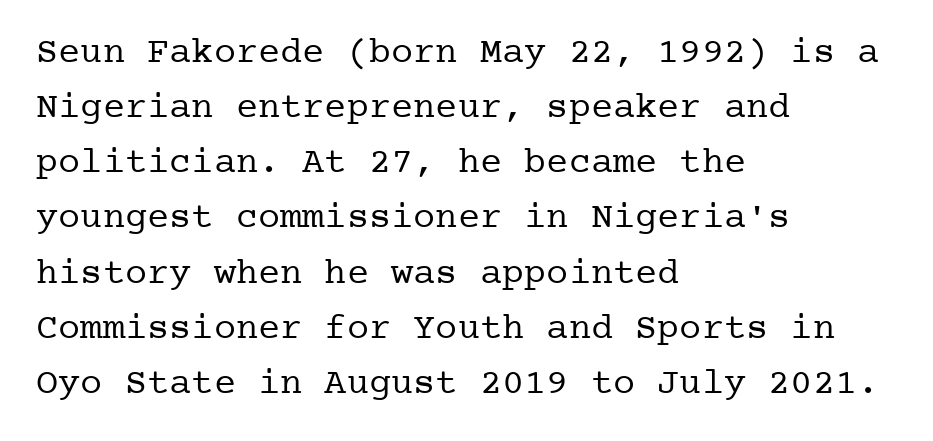
Q: Is the text bold? A: No.
Q: Is the text italic (slanted)? A: No, it is upright.
Q: Is the typeface a serif or a sans-serif typeface? A: Serif.
Q: Is the text underlined? A: No.
Q: How is the paragraph aligned? A: Left-aligned.
Q: Is the spacing between letters normal or unusually wide? A: Normal.
Q: Is the spacing between lines tight, normal or loose? A: Normal.
Q: Width (condensed, normal, or wide)? A: Normal.
Q: Stroke contrast? A: Low.
Q: x-height? A: Medium.
